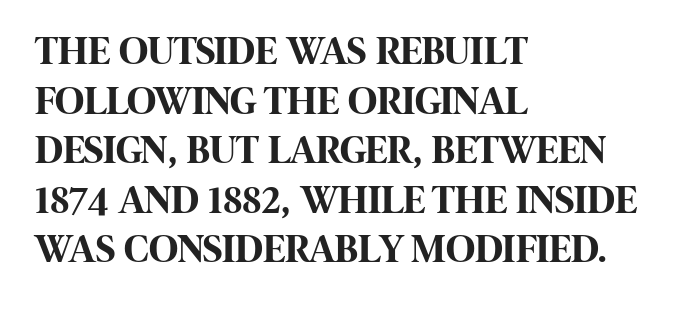
The image shows 40 px bold, condensed sans-serif type, upright; set left-aligned, line spacing 1.24x, normal letter spacing, not underlined; high stroke contrast and a large x-height.
